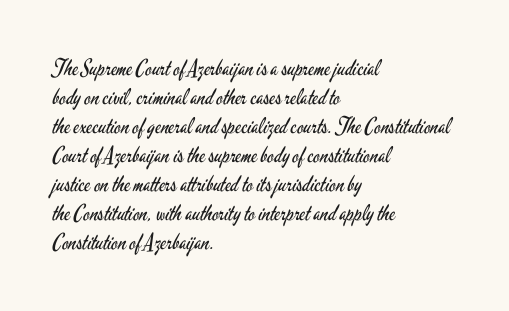
The image shows 22 px text type; set left-aligned, normal line spacing (1.32x), normal letter spacing, not underlined.
